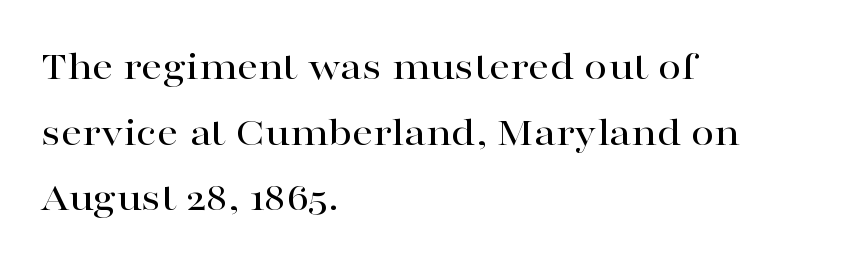
Q: Is the text italic (slanted)? A: No, it is upright.
Q: Is the typeface a serif or a sans-serif typeface? A: Serif.
Q: Is the text underlined? A: No.
Q: How is the paragraph aligned? A: Left-aligned.
Q: Is the spacing between letters normal or unusually wide? A: Normal.
Q: Is the spacing between lines tight, normal or loose? A: Normal.
Q: Width (condensed, normal, or wide)? A: Wide.
Q: Stroke contrast? A: High.
Q: x-height? A: Medium.
Q: Monospaced? A: No.
